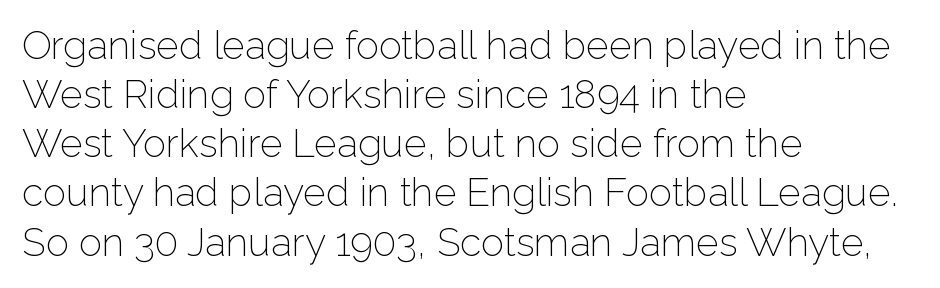
The image shows 39 px light sans-serif type, upright; set left-aligned, normal line spacing (1.26x), normal letter spacing, not underlined; low stroke contrast and a medium x-height.
